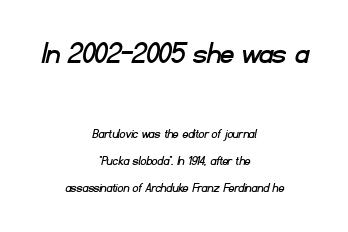
{"serif": "no", "width": "normal", "stroke_contrast": "low", "x_height": "small", "monospaced": "no", "underline": "no", "align": "center", "line_spacing": "loose", "line_spacing_ratio": 1.92, "letter_spacing": "normal", "letter_spacing_em": 0.0, "larger_block": "first", "size_ratio": 2.36, "glyph_px": 33}
